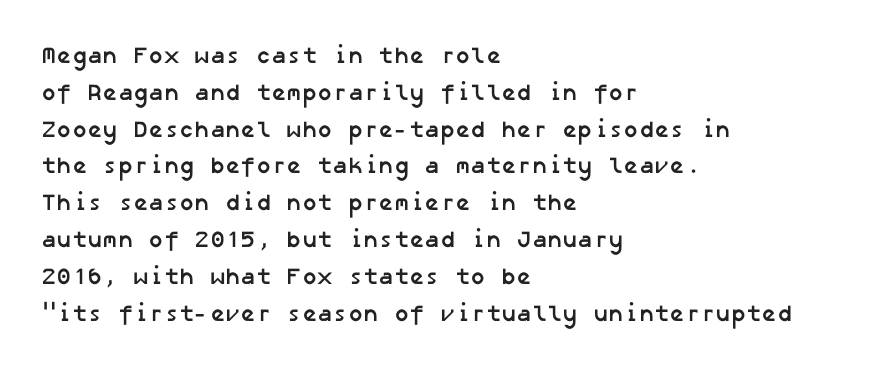
Weight check: bold — yes, fully. Honestly, the letter spacing is just normal — you wouldn't notice it. Lines of text with bare space underneath. Visually the block forms a straight wall on the left and a jagged coastline on the right. The block of text has a typical density, with ordinary space between rows.
